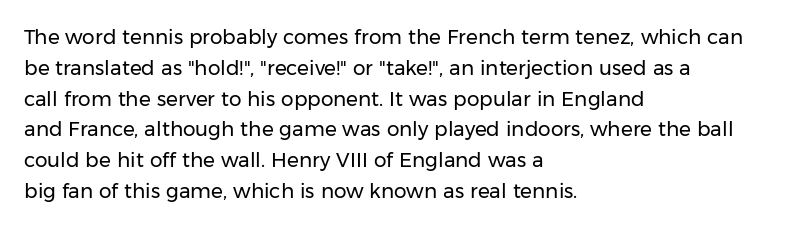
The image shows 20 px text type, upright; set left-aligned, normal line spacing (1.54x), normal letter spacing, not underlined.
